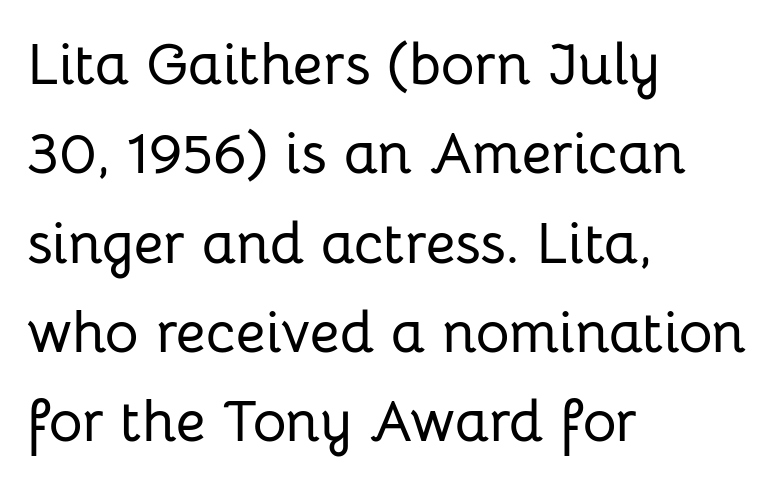
The image shows 58 px sans-serif type, upright; set left-aligned, normal line spacing (1.54x), normal letter spacing, not underlined; low stroke contrast and a medium x-height.
